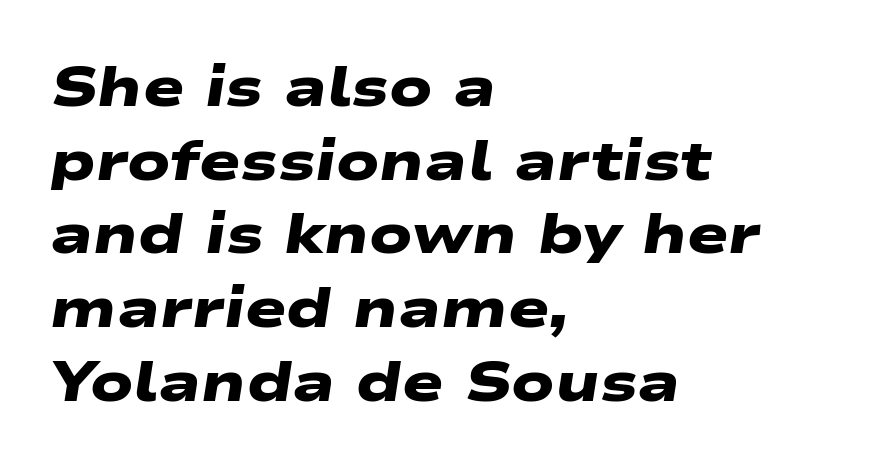
{"serif": "no", "bold": "yes", "weight": "heavy", "width": "wide", "stroke_contrast": "low", "x_height": "medium", "monospaced": "no", "underline": "no", "align": "left", "line_spacing": "normal", "line_spacing_ratio": 1.34, "letter_spacing": "normal", "letter_spacing_em": 0.0, "glyph_px": 55}
